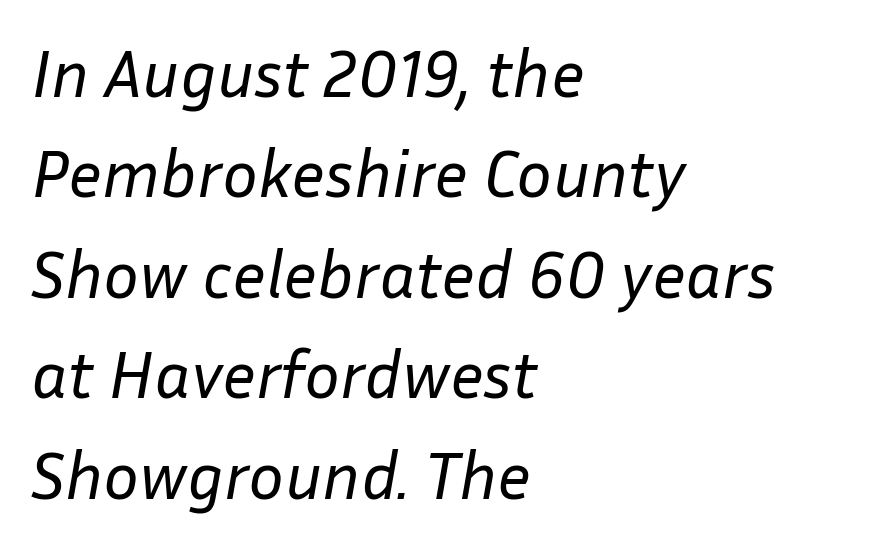
{"italic": "yes", "lean": "right", "slant_degrees": 10, "bold": "no", "weight": "regular", "width": "normal", "stroke_contrast": "low", "x_height": "medium", "monospaced": "no", "underline": "no", "align": "left", "line_spacing": "normal", "line_spacing_ratio": 1.5, "letter_spacing": "normal", "letter_spacing_em": 0.0, "glyph_px": 67}
